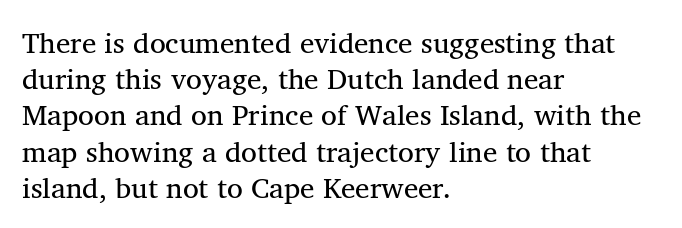
The image shows 29 px regular-weight serif type, upright; set left-aligned, normal line spacing (1.25x), normal letter spacing, not underlined; medium stroke contrast and a medium x-height.
